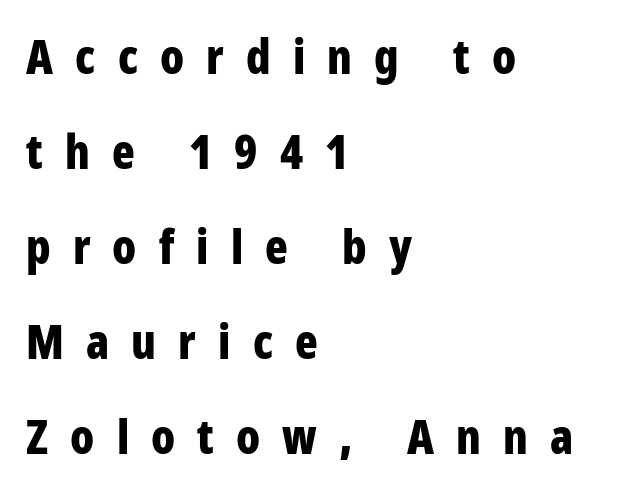
Has an underline been added? It has not. Whoever set this chose breathing room over compactness in the vertical rhythm. The rendering inserts visible extra space after every character. Does the weight exceed regular? Yes, all the way to bold. This sample has the flowing, uneven cadence of proportional lettering.
